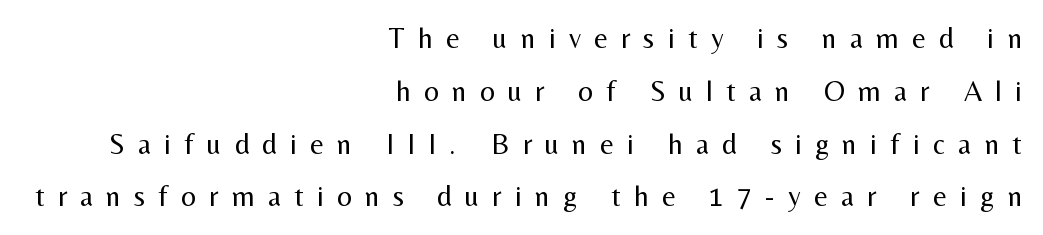
Q: Is the text bold? A: No.
Q: Is the text italic (slanted)? A: No, it is upright.
Q: Is the typeface a serif or a sans-serif typeface? A: Sans-serif.
Q: Is the text underlined? A: No.
Q: How is the paragraph aligned? A: Right-aligned.
Q: Is the spacing between letters normal or unusually wide? A: Unusually wide.
Q: Width (condensed, normal, or wide)? A: Normal.
Q: Stroke contrast? A: Medium.
Q: x-height? A: Medium.
Q: Monospaced? A: No.
